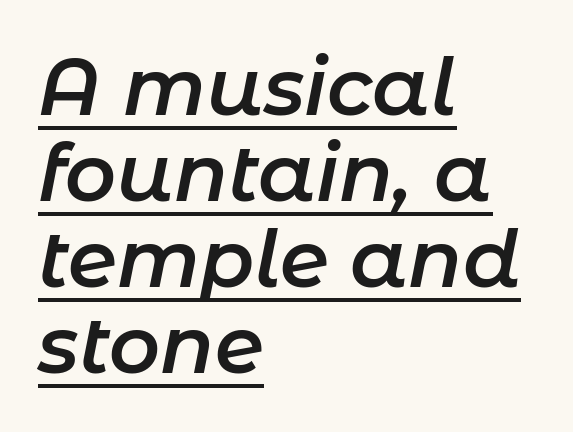
The image shows 79 px semibold type, italic (leaning right); set left-aligned, tight line spacing (1.09x), normal letter spacing, underlined; low stroke contrast and a medium x-height.
